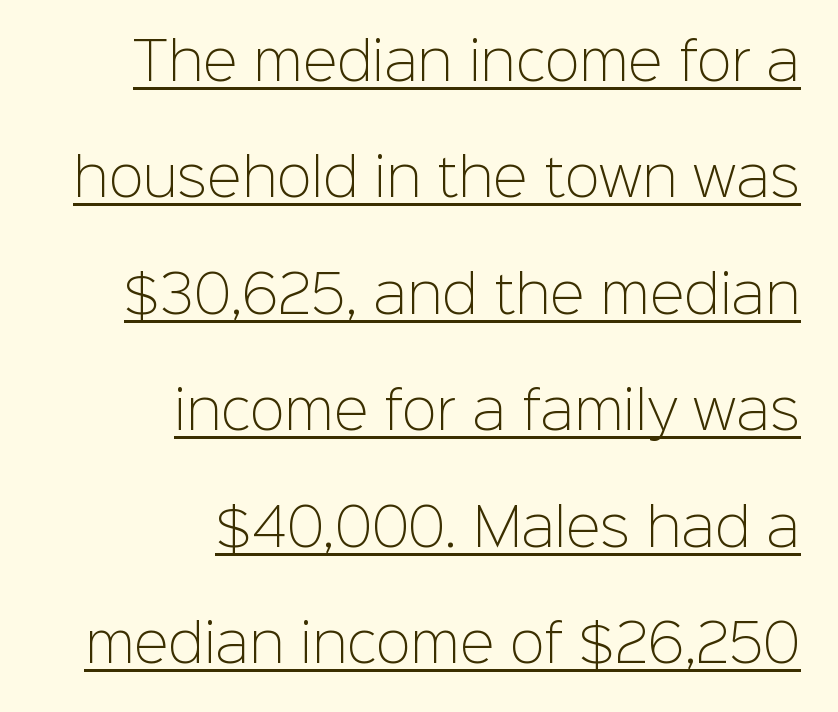
Q: Is the text bold? A: No.
Q: Is the text italic (slanted)? A: No, it is upright.
Q: Is the typeface a serif or a sans-serif typeface? A: Sans-serif.
Q: Is the text underlined? A: Yes.
Q: How is the paragraph aligned? A: Right-aligned.
Q: Is the spacing between letters normal or unusually wide? A: Normal.
Q: Is the spacing between lines tight, normal or loose? A: Loose.
Q: Width (condensed, normal, or wide)? A: Normal.
Q: Stroke contrast? A: Low.
Q: x-height? A: Medium.
Q: Monospaced? A: No.
